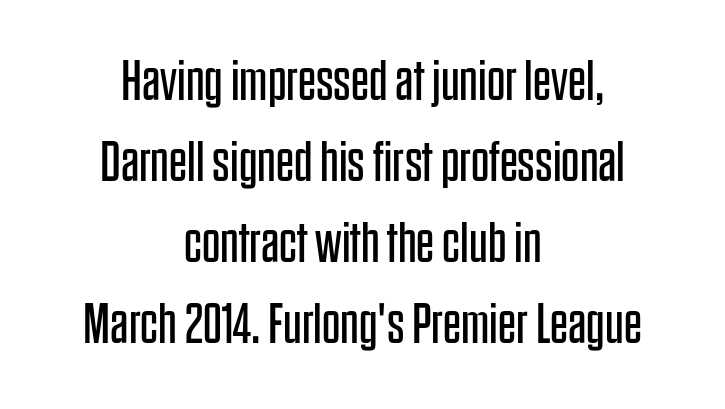
Q: Is the text bold? A: No.
Q: Is the text italic (slanted)? A: No, it is upright.
Q: Is the typeface a serif or a sans-serif typeface? A: Sans-serif.
Q: Is the text underlined? A: No.
Q: How is the paragraph aligned? A: Centered.
Q: Is the spacing between letters normal or unusually wide? A: Normal.
Q: Is the spacing between lines tight, normal or loose? A: Normal.
Q: Width (condensed, normal, or wide)? A: Condensed.
Q: Stroke contrast? A: Low.
Q: x-height? A: Large.
Q: Monospaced? A: No.
